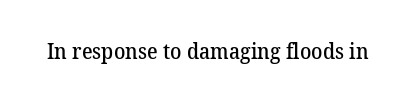
Here the glyphs are tracked normally, forming tight word shapes. Compared with an ordinary text face, these strokes are moderately heavier — a semibold. The space beneath each line is pristine and unruled.
